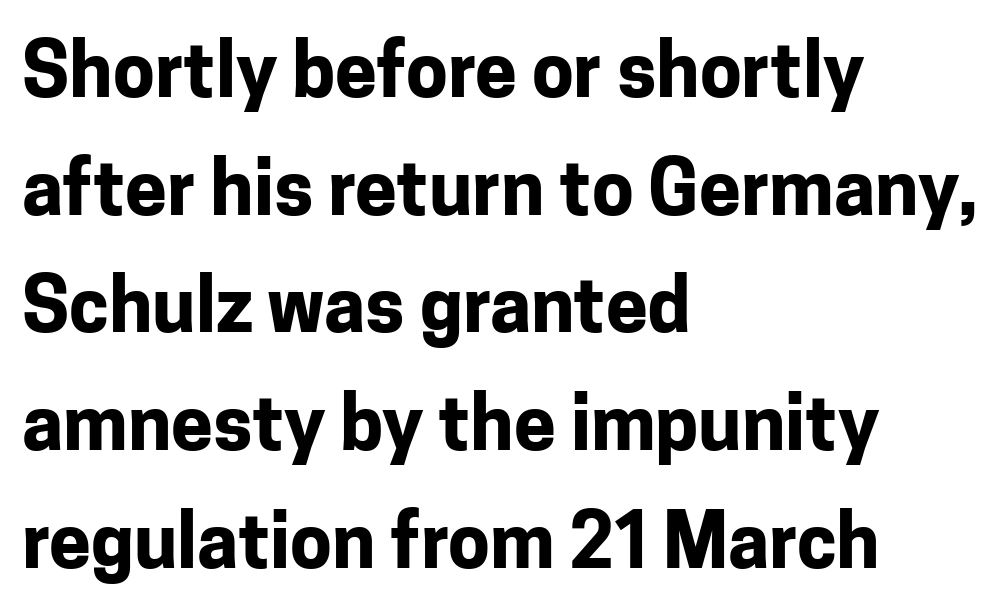
The image shows 75 px bold sans-serif type, upright; set left-aligned, normal line spacing (1.57x), normal letter spacing, not underlined; low stroke contrast and a medium x-height.
